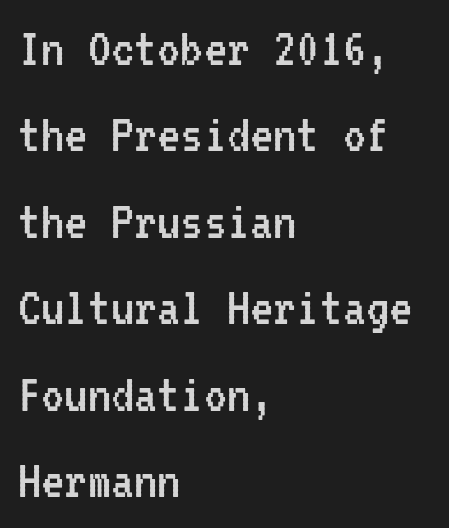
Fixed-width glyphs throughout — classic coding-font behaviour. Does the copy run flush right? No — it runs flush left. Evenly set lines give the paragraph a standard silhouette. These lines were composed using upright roman letters. The face used here is rendered with its standard letterfit.
